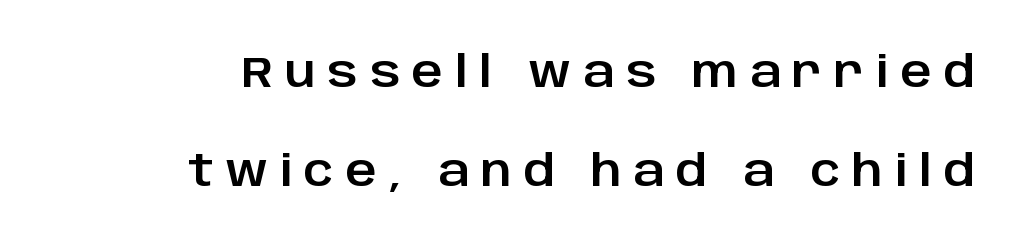
{"serif": "no", "italic": "no", "width": "normal", "stroke_contrast": "low", "x_height": "large", "monospaced": "no", "underline": "no", "line_spacing": "loose", "line_spacing_ratio": 2.3, "letter_spacing": "wide", "letter_spacing_em": 0.27, "glyph_px": 43}
